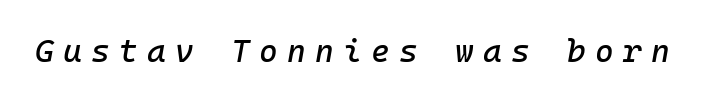
Q: Is the text italic (slanted)? A: Yes, it leans right by about 10 degrees.
Q: Is the text underlined? A: No.
Q: Is the spacing between letters normal or unusually wide? A: Unusually wide.
Q: Width (condensed, normal, or wide)? A: Normal.
Q: Stroke contrast? A: Low.
Q: x-height? A: Medium.
Q: Monospaced? A: Yes.
